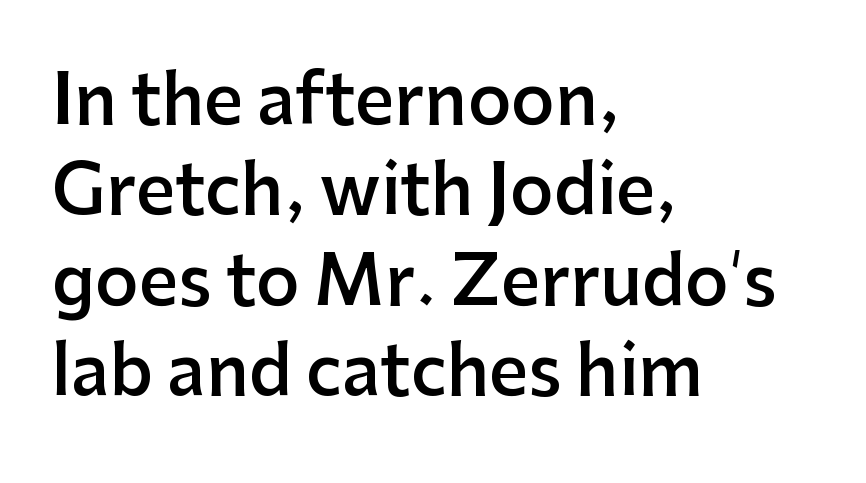
{"serif": "no", "italic": "no", "bold": "semi", "weight": "semibold", "width": "normal", "stroke_contrast": "low", "x_height": "medium", "monospaced": "no", "underline": "no", "align": "left", "line_spacing": "normal", "line_spacing_ratio": 1.33, "letter_spacing": "normal", "letter_spacing_em": 0.0, "glyph_px": 68}
